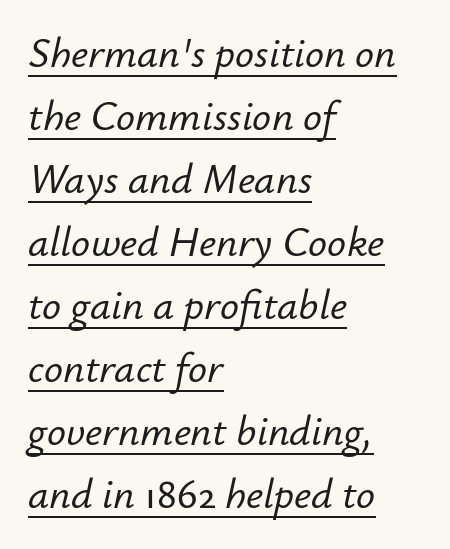
The image shows 42 px text type, italic (leaning right); set left-aligned, normal line spacing (1.5x), normal letter spacing, underlined; low stroke contrast and a small x-height.
